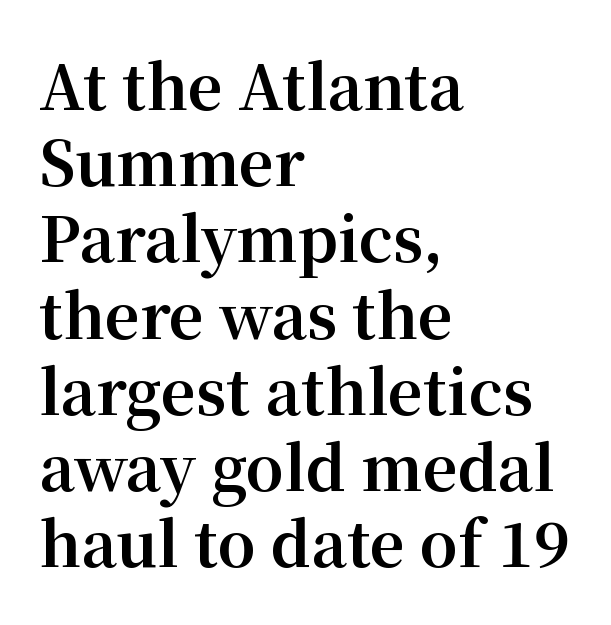
The glyphs have the mass of a bold cut. Look at the bottom of the vertical strokes: they flare into serifs here. This sample has the flowing, uneven cadence of proportional lettering. What's the leading like? Ordinary, nothing unusual. Line starts are locked; line ends wander.
